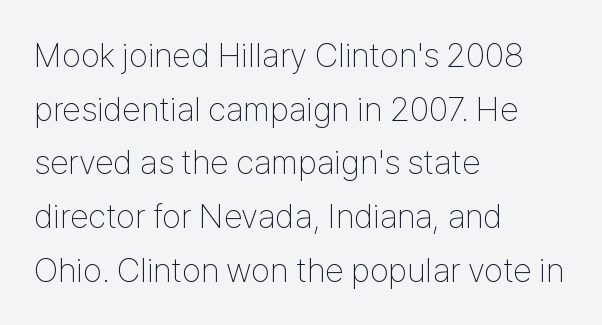
Q: Is the text bold? A: No.
Q: Is the text italic (slanted)? A: No, it is upright.
Q: Is the typeface a serif or a sans-serif typeface? A: Sans-serif.
Q: Is the text underlined? A: No.
Q: How is the paragraph aligned? A: Left-aligned.
Q: Is the spacing between letters normal or unusually wide? A: Normal.
Q: Is the spacing between lines tight, normal or loose? A: Normal.
Q: Width (condensed, normal, or wide)? A: Condensed.
Q: Stroke contrast? A: Low.
Q: x-height? A: Medium.
Q: Monospaced? A: No.
